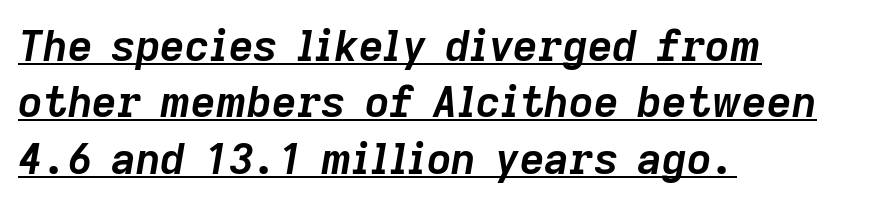
The image shows 43 px semibold type, italic (leaning right); set left-aligned, normal line spacing (1.31x), normal letter spacing, underlined; low stroke contrast and a medium x-height.
